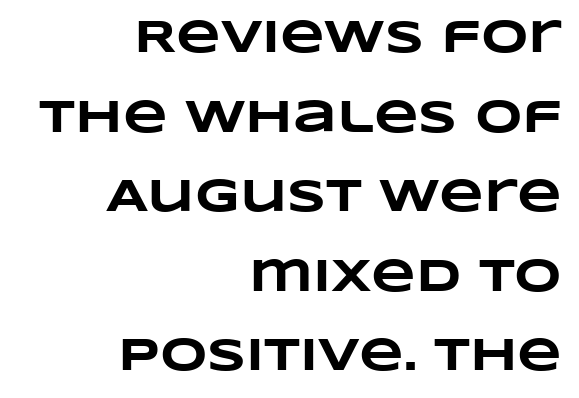
Glance below the letters and you will spot only blank space. Spacing verdict: proportional, widths tailored to each character. Caption: standard tracking, unaltered. A full-strength bold gives these letters their thick strokes. The text block is weighted toward the right margin, trailing off unevenly leftward.
